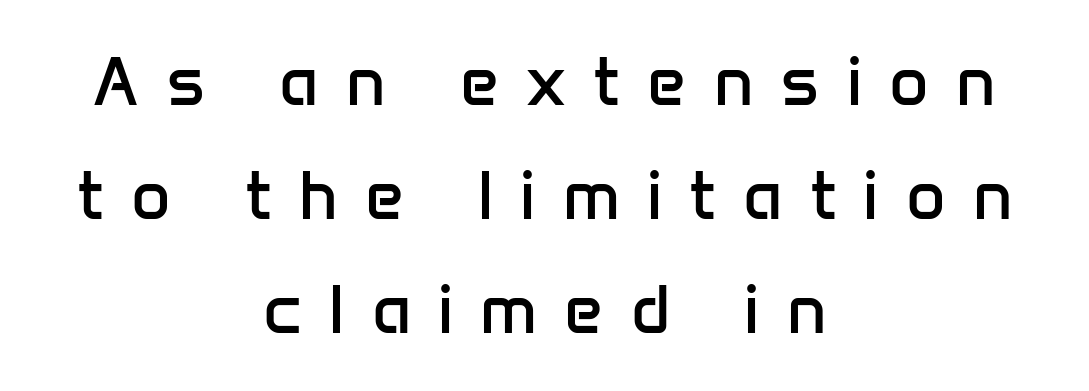
{"serif": "no", "italic": "no", "bold": "no", "weight": "regular", "width": "normal", "stroke_contrast": "low", "x_height": "medium", "monospaced": "no", "underline": "no", "align": "center", "line_spacing": "normal", "line_spacing_ratio": 1.68, "letter_spacing": "wide", "letter_spacing_em": 0.4, "glyph_px": 68}
